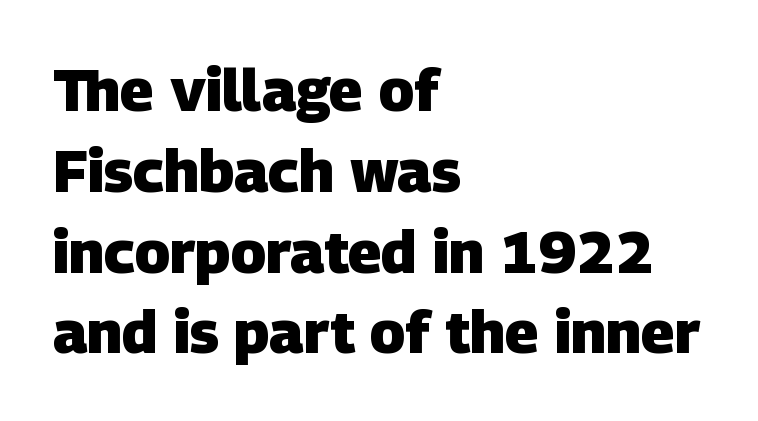
{"serif": "no", "bold": "yes", "weight": "heavy", "width": "normal", "stroke_contrast": "low", "x_height": "large", "monospaced": "no", "underline": "no", "align": "left", "line_spacing": "normal", "line_spacing_ratio": 1.37, "letter_spacing": "normal", "letter_spacing_em": 0.0, "glyph_px": 59}
